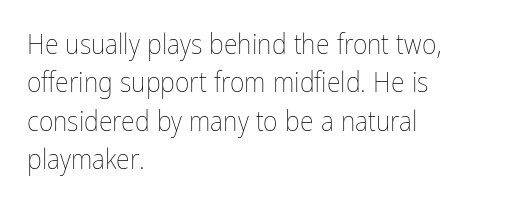
{"italic": "no", "bold": "no", "weight": "thin", "width": "condensed", "stroke_contrast": "low", "x_height": "medium", "monospaced": "no", "underline": "no", "align": "left", "line_spacing": "normal", "line_spacing_ratio": 1.37, "letter_spacing": "normal", "letter_spacing_em": 0.0, "glyph_px": 28}
